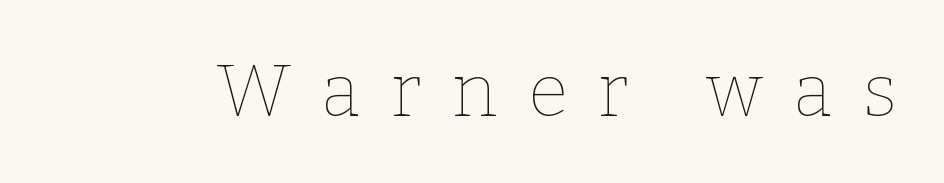
{"italic": "no", "bold": "no", "weight": "thin", "width": "normal", "stroke_contrast": "low", "x_height": "medium", "monospaced": "no", "underline": "no", "letter_spacing": "wide", "letter_spacing_em": 0.42, "glyph_px": 73}
